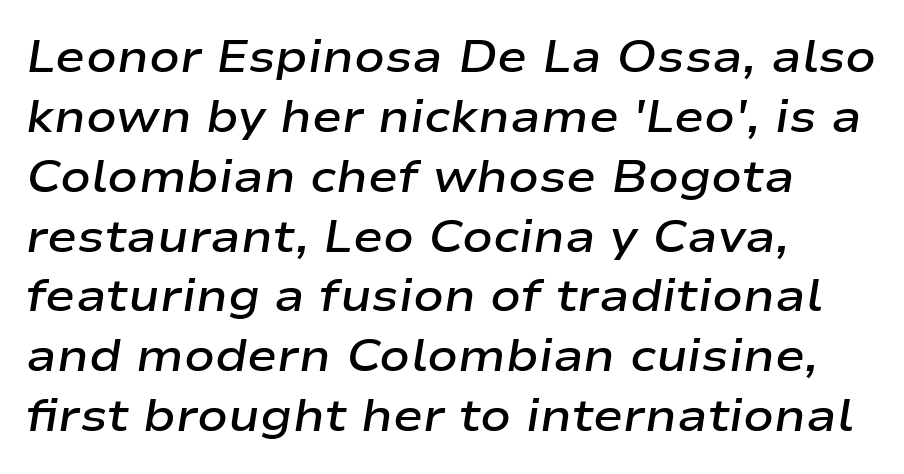
{"italic": "yes", "lean": "right", "slant_degrees": 9, "bold": "semi", "weight": "semibold", "width": "wide", "stroke_contrast": "low", "x_height": "medium", "monospaced": "no", "underline": "no", "align": "left", "line_spacing": "normal", "line_spacing_ratio": 1.33, "letter_spacing": "normal", "letter_spacing_em": 0.0, "glyph_px": 45}
